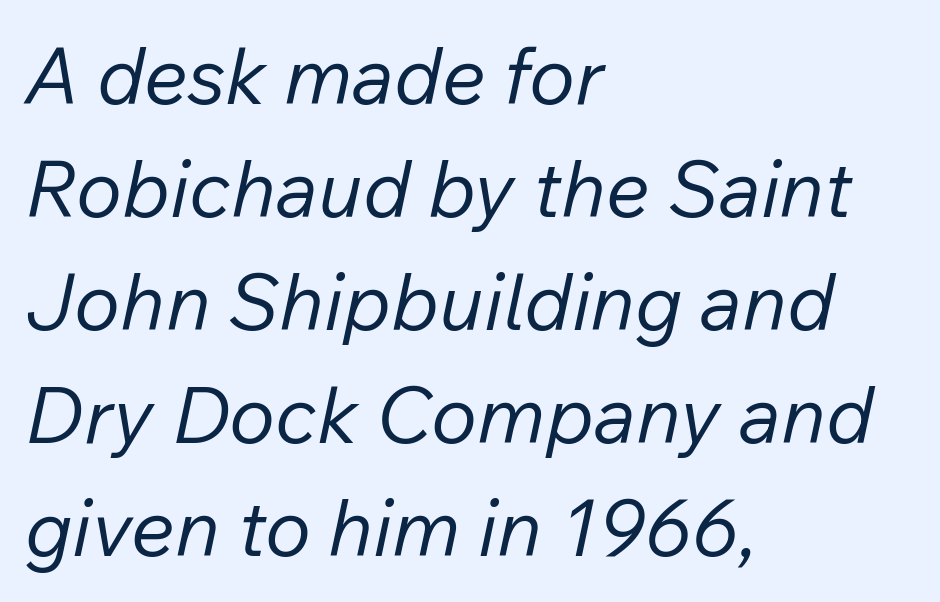
Horizontal alignment here is leftward, the default for most running prose. Nothing heavy about these letters — not bold at all. Quick note: interline space is typical. Think of a printed novel: that variable character pitch is what you see here. The font's italic variant was chosen for this text.
